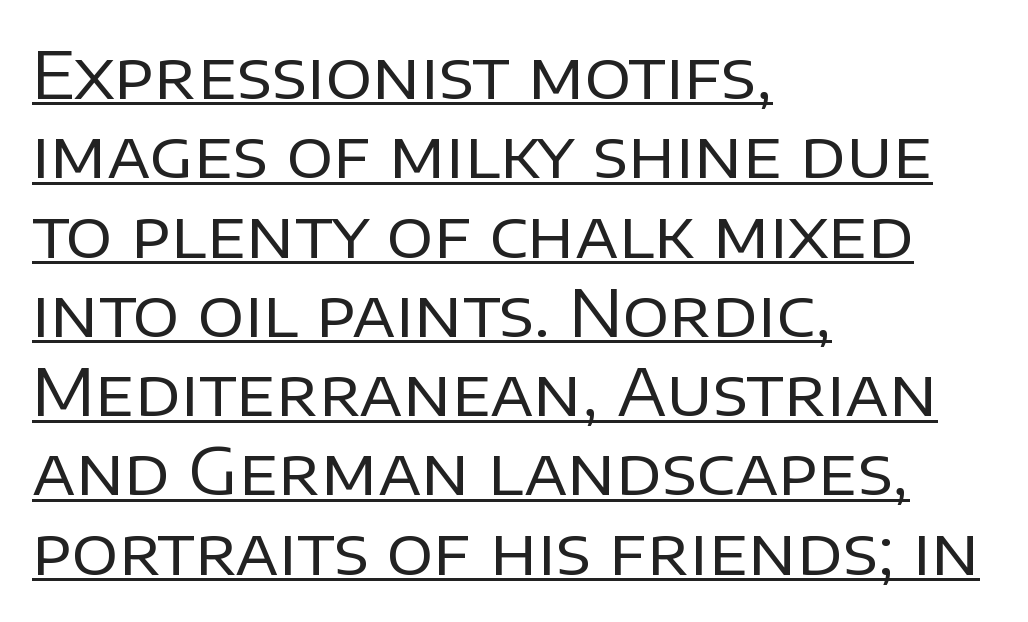
Q: Is the text bold? A: No.
Q: Is the text italic (slanted)? A: No, it is upright.
Q: Is the typeface a serif or a sans-serif typeface? A: Sans-serif.
Q: Is the text underlined? A: Yes.
Q: How is the paragraph aligned? A: Left-aligned.
Q: Is the spacing between letters normal or unusually wide? A: Normal.
Q: Width (condensed, normal, or wide)? A: Normal.
Q: Stroke contrast? A: Low.
Q: x-height? A: Large.
Q: Monospaced? A: No.
